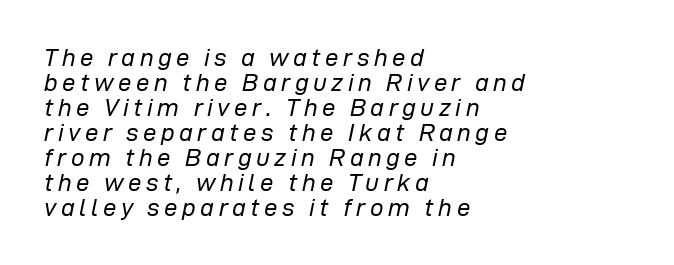
Yep, that's italic — everything's leaning. The strokes are not fattened; the text isn't bold. Short and long lines alike share a common starting point at left. This rendering features lettering with no underline. What's the leading like? Squeezed, with rows nearly overlapping.
